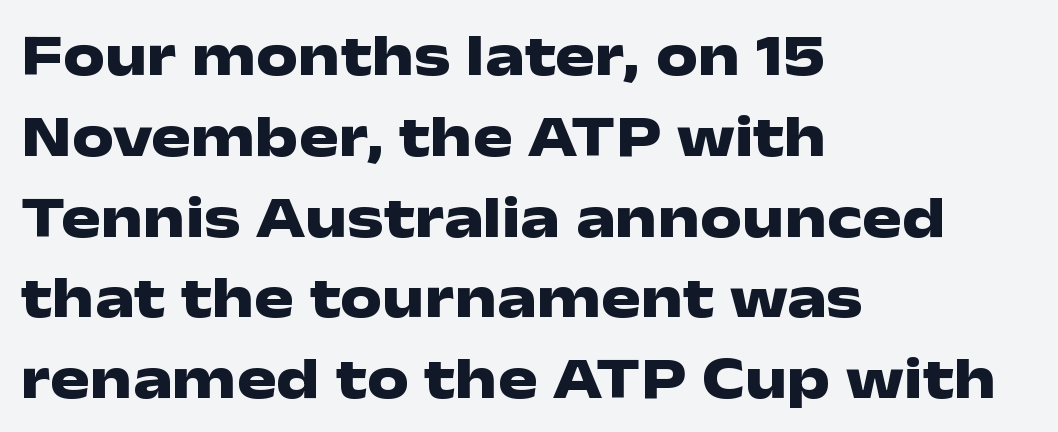
Q: Is the text bold? A: Yes.
Q: Is the text italic (slanted)? A: No, it is upright.
Q: Is the typeface a serif or a sans-serif typeface? A: Sans-serif.
Q: Is the text underlined? A: No.
Q: How is the paragraph aligned? A: Left-aligned.
Q: Is the spacing between letters normal or unusually wide? A: Normal.
Q: Is the spacing between lines tight, normal or loose? A: Normal.
Q: Width (condensed, normal, or wide)? A: Wide.
Q: Stroke contrast? A: Low.
Q: x-height? A: Medium.
Q: Monospaced? A: No.
